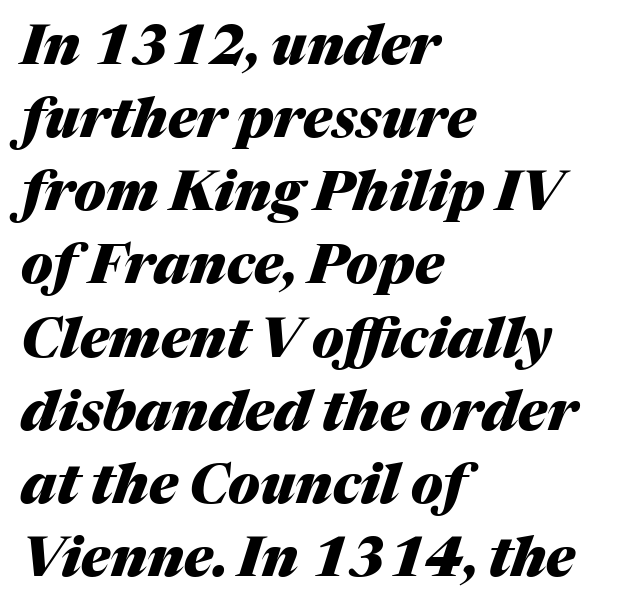
{"italic": "yes", "lean": "right", "slant_degrees": 17, "bold": "yes", "weight": "heavy", "width": "normal", "stroke_contrast": "medium", "x_height": "medium", "monospaced": "no", "underline": "no", "align": "left", "line_spacing": "normal", "line_spacing_ratio": 1.33, "letter_spacing": "normal", "letter_spacing_em": 0.0, "glyph_px": 55}
